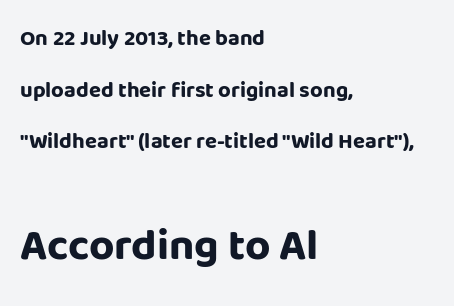
{"serif": "no", "italic": "no", "bold": "yes", "weight": "bold", "width": "normal", "stroke_contrast": "low", "x_height": "large", "monospaced": "no", "underline": "no", "align": "left", "line_spacing": "loose", "line_spacing_ratio": 2.35, "letter_spacing": "normal", "letter_spacing_em": 0.0, "larger_block": "second", "size_ratio": 2.0, "glyph_px": 44}
